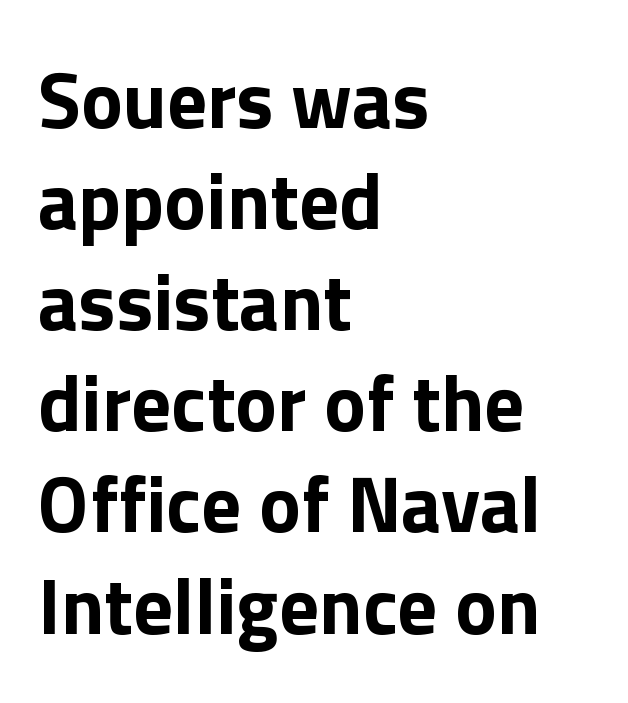
The image shows 79 px bold sans-serif type, upright; set left-aligned, normal line spacing (1.28x), normal letter spacing, not underlined; a medium x-height.
